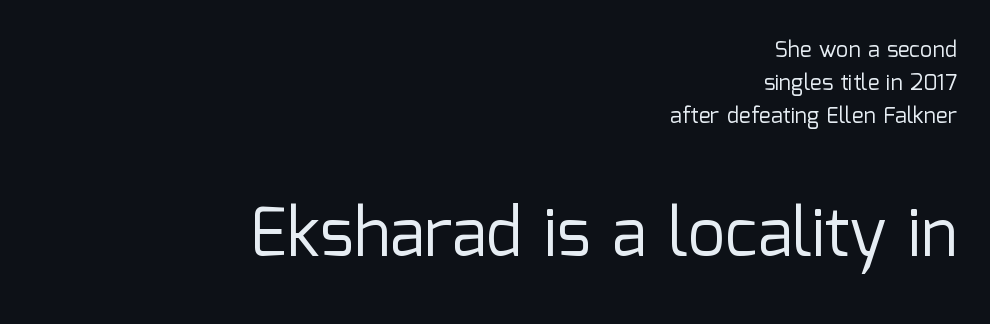
Q: Is the text bold? A: No.
Q: Is the text italic (slanted)? A: No, it is upright.
Q: Is the typeface a serif or a sans-serif typeface? A: Sans-serif.
Q: Is the text underlined? A: No.
Q: How is the paragraph aligned? A: Right-aligned.
Q: Is the spacing between letters normal or unusually wide? A: Normal.
Q: Is the spacing between lines tight, normal or loose? A: Normal.
Q: Which block of text is set in a larger size, the first (top) or the second (bottom)? A: The second (bottom) one.
Q: Width (condensed, normal, or wide)? A: Normal.
Q: Stroke contrast? A: Low.
Q: x-height? A: Medium.
Q: Monospaced? A: No.
